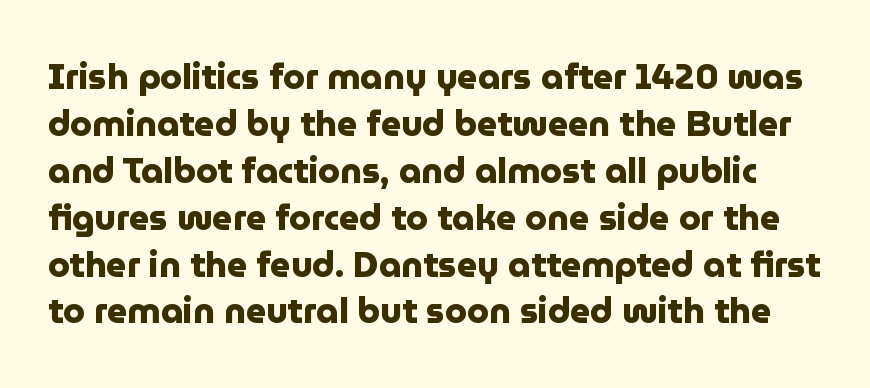
{"serif": "no", "italic": "no", "bold": "yes", "weight": "heavy", "width": "normal", "stroke_contrast": "low", "x_height": "medium", "monospaced": "no", "underline": "no", "line_spacing": "normal", "line_spacing_ratio": 1.34, "letter_spacing": "normal", "letter_spacing_em": 0.0, "glyph_px": 35}
